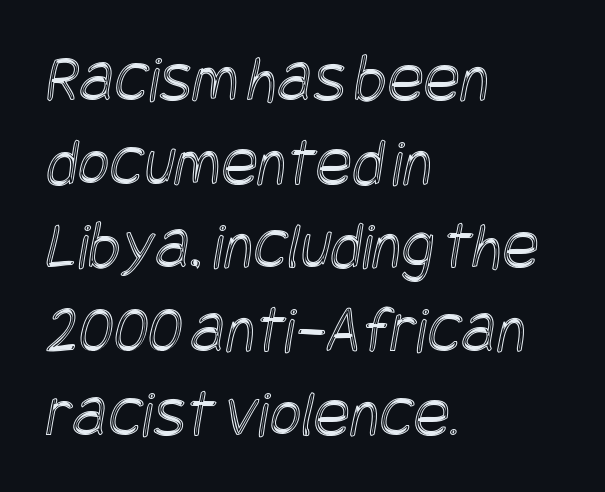
The image shows 68 px condensed type; set left-aligned, line spacing 1.23x, normal letter spacing, not underlined; a large x-height.
